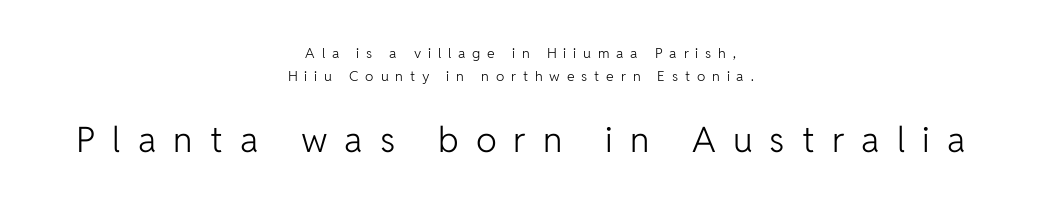
Q: Is the text bold? A: No.
Q: Is the text italic (slanted)? A: No, it is upright.
Q: Is the typeface a serif or a sans-serif typeface? A: Sans-serif.
Q: Is the text underlined? A: No.
Q: How is the paragraph aligned? A: Centered.
Q: Is the spacing between letters normal or unusually wide? A: Unusually wide.
Q: Is the spacing between lines tight, normal or loose? A: Normal.
Q: Which block of text is set in a larger size, the first (top) or the second (bottom)? A: The second (bottom) one.
Q: Width (condensed, normal, or wide)? A: Normal.
Q: Stroke contrast? A: Low.
Q: x-height? A: Medium.
Q: Monospaced? A: No.
